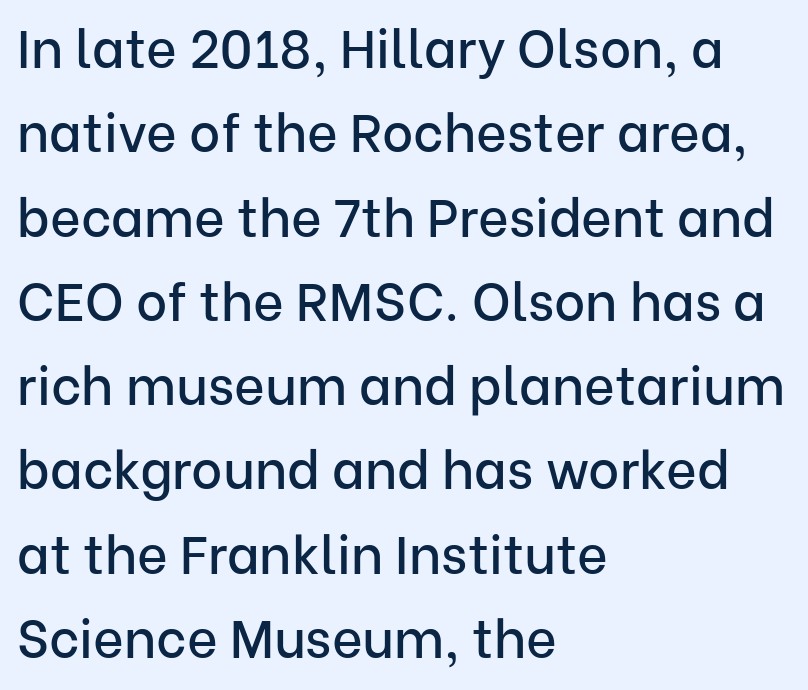
Q: Is the text italic (slanted)? A: No, it is upright.
Q: Is the typeface a serif or a sans-serif typeface? A: Sans-serif.
Q: Is the text underlined? A: No.
Q: How is the paragraph aligned? A: Left-aligned.
Q: Is the spacing between letters normal or unusually wide? A: Normal.
Q: Is the spacing between lines tight, normal or loose? A: Normal.
Q: Width (condensed, normal, or wide)? A: Normal.
Q: Stroke contrast? A: Low.
Q: x-height? A: Medium.
Q: Monospaced? A: No.
